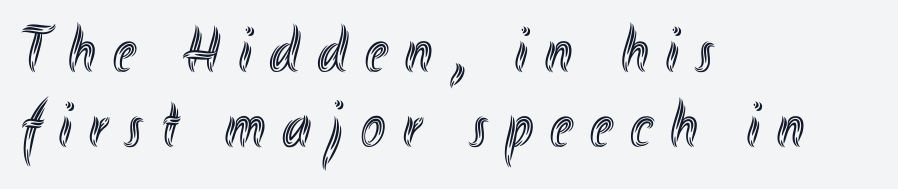
Just letters on the line, the space beneath them empty. The passage shown is typed in a proportional face where columns would drift. The rag falls on the right side of this text block.
